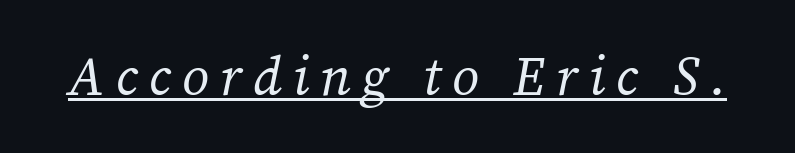
{"serif": "yes", "italic": "yes", "lean": "right", "slant_degrees": 12, "bold": "no", "weight": "regular", "width": "normal", "stroke_contrast": "medium", "x_height": "medium", "monospaced": "no", "underline": "yes", "letter_spacing": "wide", "letter_spacing_em": 0.2, "glyph_px": 54}
